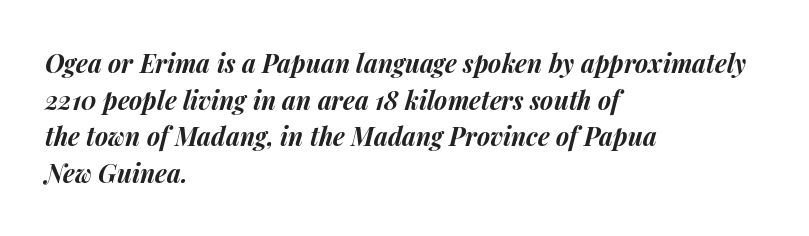
Underline: absent. When letters slant like this, we call the style italic. The passage is arranged the way most books set body copy — flush left. Between one letter and the next there's only the usual sliver of space. Reading down the column, the eye jumps a familiar distance to each next line. These lines carry a lot of weight — the face is fully bold.
